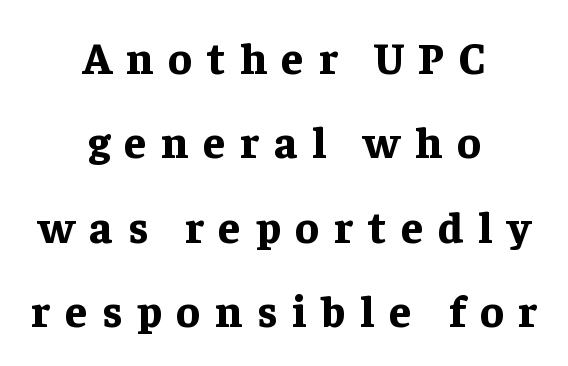
The image shows 44 px bold serif type, upright; set centered, loose line spacing (1.92x), unusually wide letter spacing (+0.34 em), not underlined; low stroke contrast and a medium x-height.
